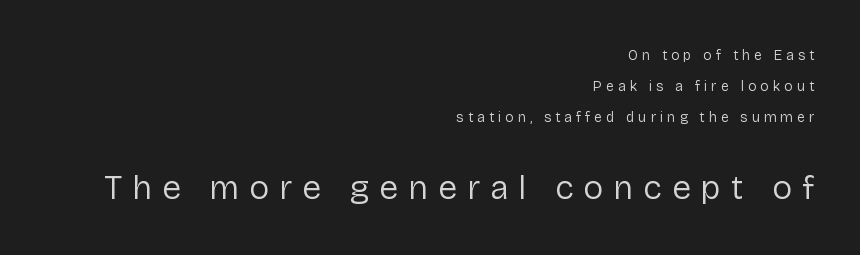
The letterforms stand isolated, each surrounded by extra space. The letters look calm and open, with moderate or lighter stems. Is the lower block the larger one? Yes — the lower block carries the bigger type. This sample uses an upright cut, with every glyph sitting square on the baseline. Descenders are the only things crossing below the line. A typesetter would label this face a sans.
